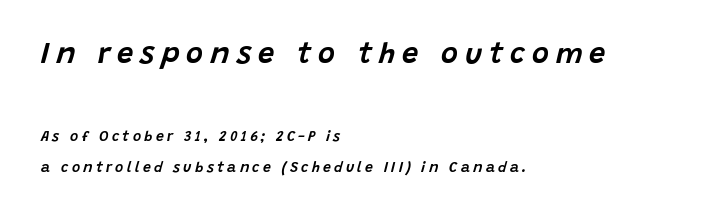
The image shows 29 px text type, italic (leaning right); set left-aligned, loose line spacing (2.26x), unusually wide letter spacing (+0.24 em), not underlined; the first (top) block is 2.07x larger; low stroke contrast and a large x-height.
